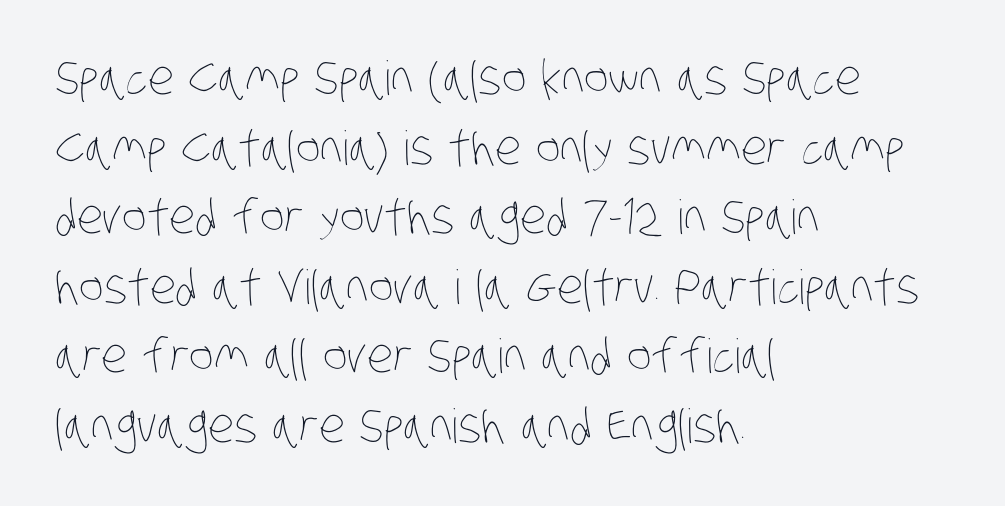
{"bold": "no", "weight": "thin", "width": "condensed", "stroke_contrast": "low", "x_height": "large", "monospaced": "no", "underline": "no", "align": "left", "line_spacing": "normal", "line_spacing_ratio": 1.48, "letter_spacing": "normal", "letter_spacing_em": 0.0, "glyph_px": 47}
